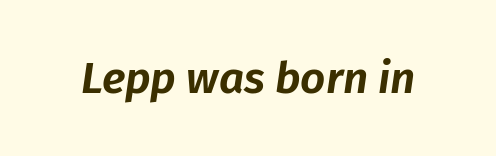
{"italic": "yes", "lean": "right", "slant_degrees": 8, "width": "normal", "stroke_contrast": "low", "x_height": "medium", "monospaced": "no", "underline": "no", "letter_spacing": "normal", "letter_spacing_em": 0.0, "glyph_px": 44}
